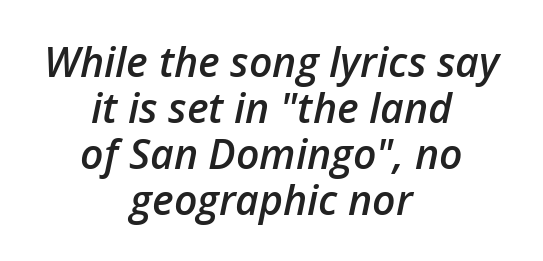
Q: Is the text bold? A: Semi-bold.
Q: Is the text italic (slanted)? A: Yes, it leans right by about 12 degrees.
Q: Is the text underlined? A: No.
Q: How is the paragraph aligned? A: Centered.
Q: Is the spacing between letters normal or unusually wide? A: Normal.
Q: Is the spacing between lines tight, normal or loose? A: Tight.
Q: Width (condensed, normal, or wide)? A: Normal.
Q: Stroke contrast? A: Low.
Q: x-height? A: Medium.
Q: Monospaced? A: No.
